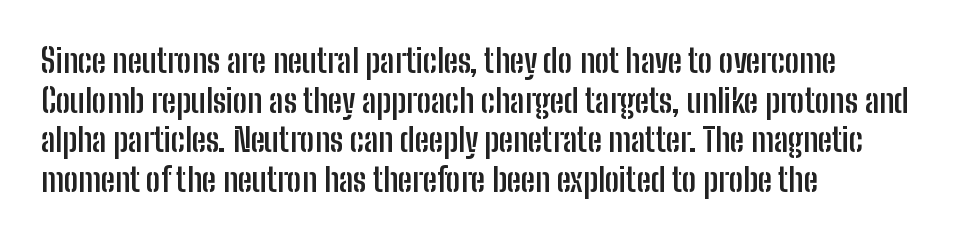
Q: Is the text bold? A: Yes.
Q: Is the text italic (slanted)? A: No, it is upright.
Q: Is the typeface a serif or a sans-serif typeface? A: Sans-serif.
Q: Is the text underlined? A: No.
Q: How is the paragraph aligned? A: Left-aligned.
Q: Is the spacing between letters normal or unusually wide? A: Normal.
Q: Width (condensed, normal, or wide)? A: Condensed.
Q: Stroke contrast? A: Low.
Q: x-height? A: Medium.
Q: Monospaced? A: No.
